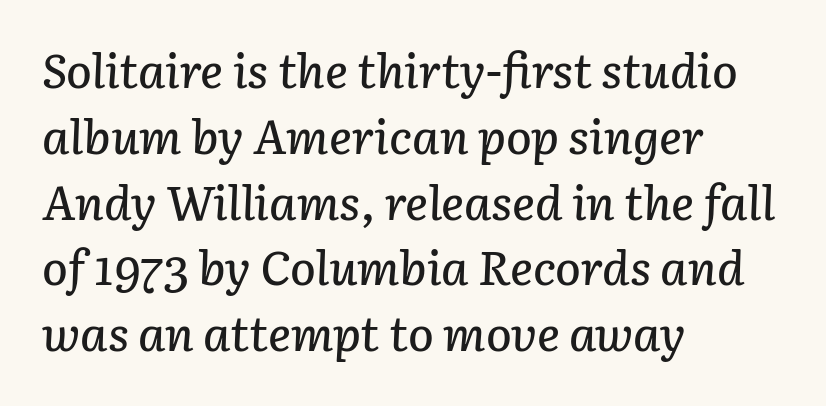
Each letter keeps its own natural width here, so spacing adapts to shape. Visually the block forms a straight wall on the left and a jagged coastline on the right. Nobody drew a line under any word here. The leading is moderate, giving the passage an even texture. Default kerning and tracking; the words read as compact shapes.
